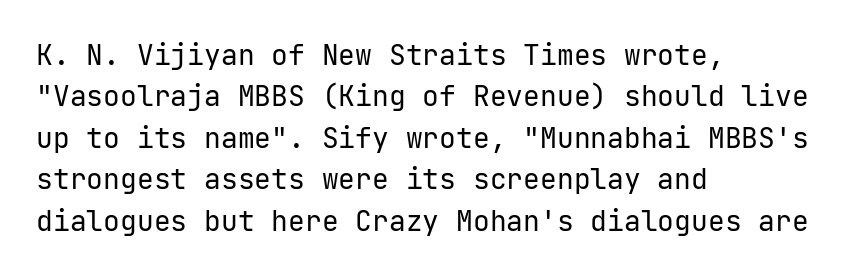
The image shows 28 px regular-weight sans-serif type, upright; set left-aligned, normal line spacing (1.48x), normal letter spacing, not underlined; low stroke contrast and a medium x-height.
